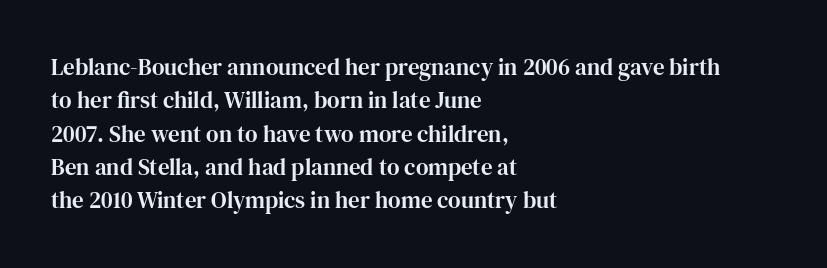
{"italic": "no", "underline": "no", "align": "left", "line_spacing": "normal", "line_spacing_ratio": 1.45, "letter_spacing": "normal", "letter_spacing_em": 0.0, "glyph_px": 23}
